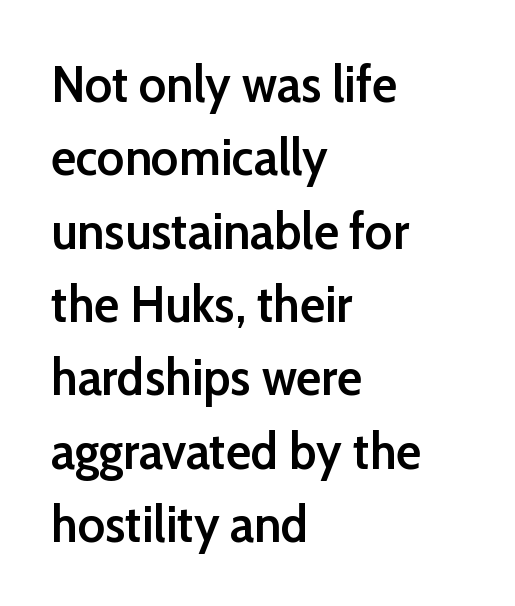
{"serif": "no", "italic": "no", "bold": "semi", "weight": "semibold", "width": "normal", "stroke_contrast": "low", "x_height": "medium", "monospaced": "no", "underline": "no", "align": "left", "line_spacing": "normal", "line_spacing_ratio": 1.41, "letter_spacing": "normal", "letter_spacing_em": 0.0, "glyph_px": 52}
